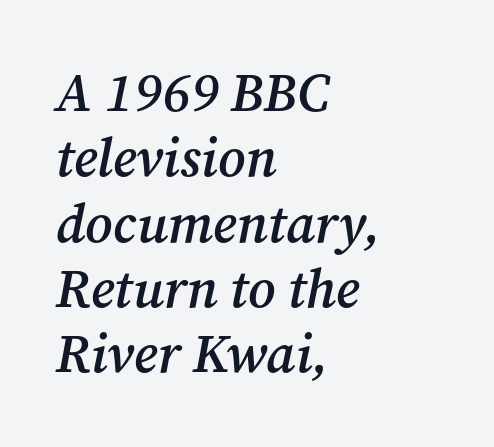
Q: Is the text bold? A: Semi-bold.
Q: Is the text italic (slanted)? A: Yes, it leans right by about 12 degrees.
Q: Is the typeface a serif or a sans-serif typeface? A: Serif.
Q: Is the text underlined? A: No.
Q: How is the paragraph aligned? A: Left-aligned.
Q: Is the spacing between letters normal or unusually wide? A: Normal.
Q: Width (condensed, normal, or wide)? A: Normal.
Q: Stroke contrast? A: Medium.
Q: x-height? A: Medium.
Q: Monospaced? A: No.
